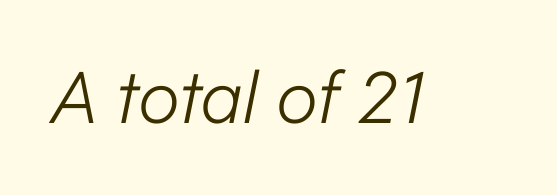
The image shows 71 px light type, italic (leaning right); set normal letter spacing, not underlined; low stroke contrast and a medium x-height.
